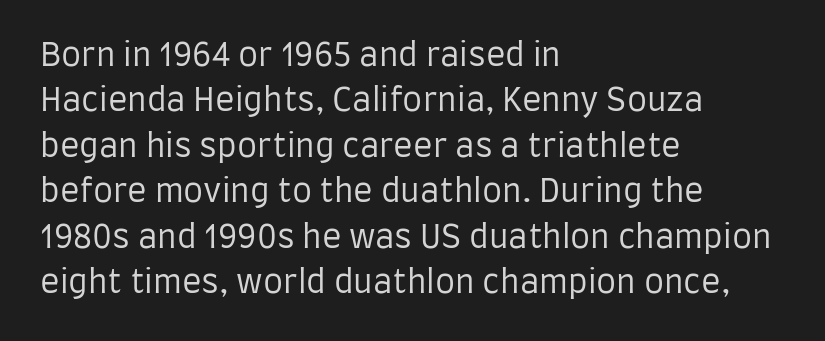
{"serif": "no", "italic": "no", "bold": "no", "weight": "regular", "width": "condensed", "stroke_contrast": "low", "x_height": "large", "monospaced": "no", "underline": "no", "align": "left", "line_spacing": "normal", "line_spacing_ratio": 1.42, "letter_spacing": "normal", "letter_spacing_em": 0.0, "glyph_px": 32}
